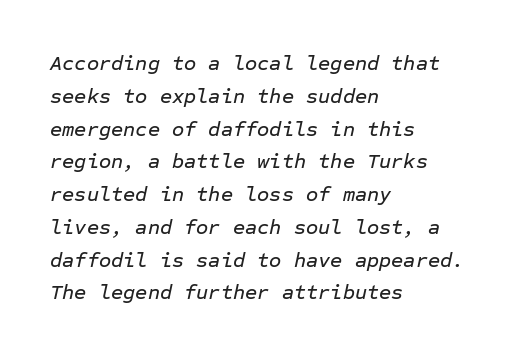
Q: Is the text italic (slanted)? A: Yes, it leans right by about 12 degrees.
Q: Is the text underlined? A: No.
Q: How is the paragraph aligned? A: Left-aligned.
Q: Is the spacing between letters normal or unusually wide? A: Normal.
Q: Is the spacing between lines tight, normal or loose? A: Normal.
